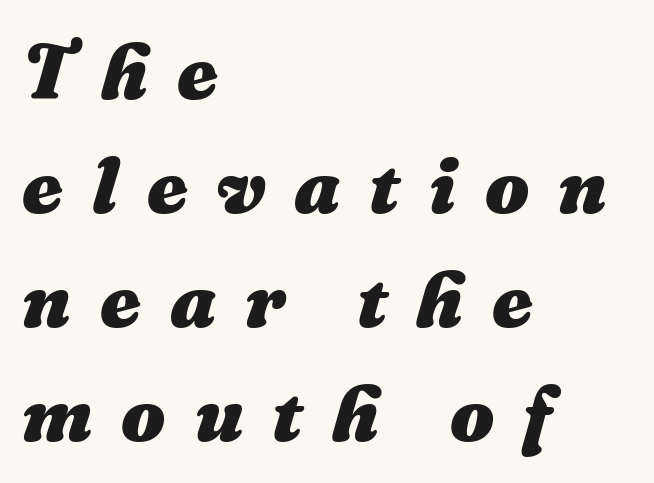
Q: Is the text bold? A: Yes.
Q: Is the text italic (slanted)? A: Yes, it leans right by about 16 degrees.
Q: Is the text underlined? A: No.
Q: How is the paragraph aligned? A: Left-aligned.
Q: Is the spacing between letters normal or unusually wide? A: Unusually wide.
Q: Is the spacing between lines tight, normal or loose? A: Normal.
Q: Width (condensed, normal, or wide)? A: Normal.
Q: Stroke contrast? A: Medium.
Q: x-height? A: Medium.
Q: Monospaced? A: No.
